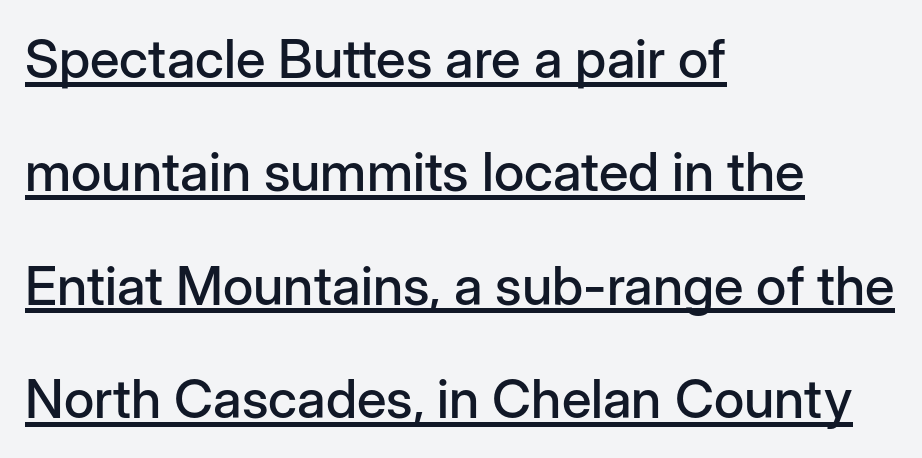
{"serif": "no", "italic": "no", "width": "normal", "stroke_contrast": "low", "x_height": "medium", "monospaced": "no", "underline": "yes", "align": "left", "line_spacing": "loose", "line_spacing_ratio": 2.1, "letter_spacing": "normal", "letter_spacing_em": 0.0, "glyph_px": 54}
